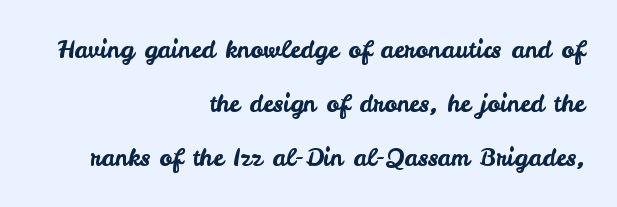
{"underline": "no", "align": "right", "line_spacing": "loose", "line_spacing_ratio": 2.24, "letter_spacing": "normal", "letter_spacing_em": 0.0, "glyph_px": 24}
